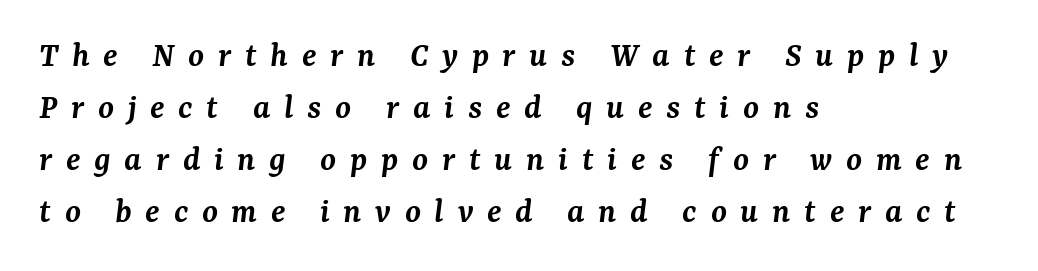
{"serif": "yes", "italic": "yes", "lean": "right", "slant_degrees": 7, "bold": "semi", "weight": "semibold", "width": "normal", "stroke_contrast": "medium", "x_height": "medium", "monospaced": "no", "underline": "no", "align": "left", "line_spacing": "normal", "line_spacing_ratio": 1.44, "letter_spacing": "wide", "letter_spacing_em": 0.38, "glyph_px": 36}
